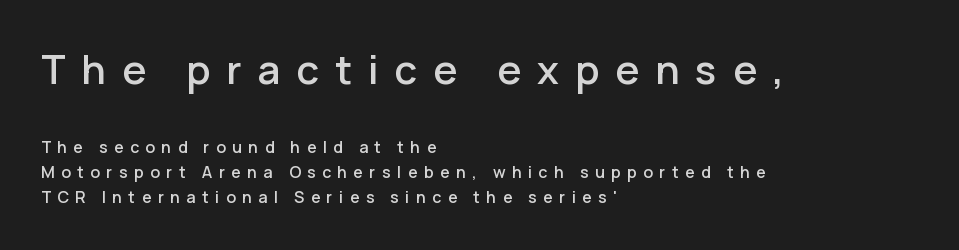
Check where the strokes stop: nothing finishes them off — pure sans. Compared with a centered layout, this one pins lines to the left instead. This layout puts the oversized block above and the modest block below. Beneath every word, the page is bare.
